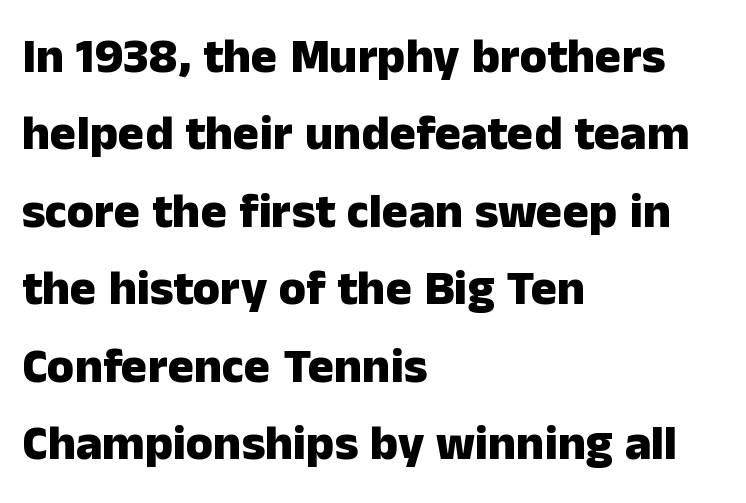
{"serif": "no", "italic": "no", "bold": "yes", "weight": "heavy", "width": "normal", "stroke_contrast": "low", "x_height": "medium", "monospaced": "no", "underline": "no", "align": "left", "line_spacing": "normal", "line_spacing_ratio": 1.58, "letter_spacing": "normal", "letter_spacing_em": 0.0, "glyph_px": 49}
